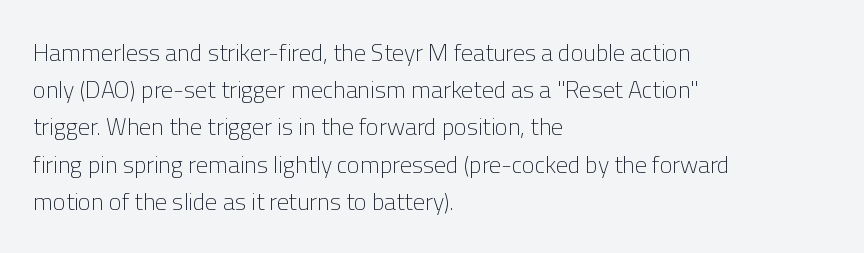
The image shows 24 px text type, upright; set left-aligned, normal line spacing (1.55x), normal letter spacing, not underlined.
